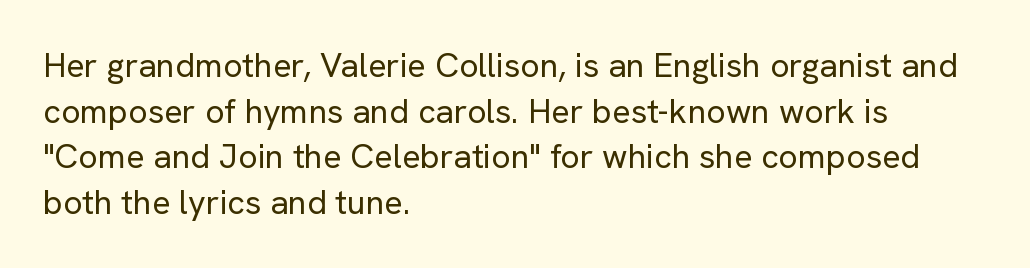
The image shows 34 px regular-weight sans-serif type, upright; set left-aligned, normal line spacing (1.34x), normal letter spacing, not underlined; low stroke contrast and a medium x-height.
